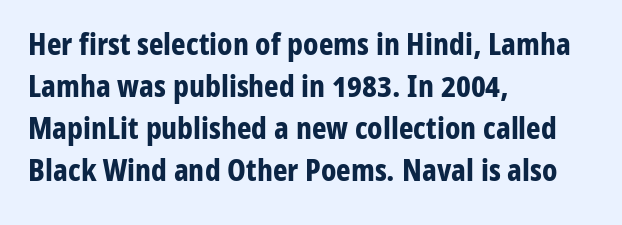
Are there feet on the stems? There aren't — it's a sans. Default kerning and tracking; the words read as compact shapes. Students, this is bold: see how much ink each stroke carries. Vertical strokes here are truly vertical. Spacing verdict: proportional, widths tailored to each character. Notice how the passage keeps a crisp vertical edge on the left only.
